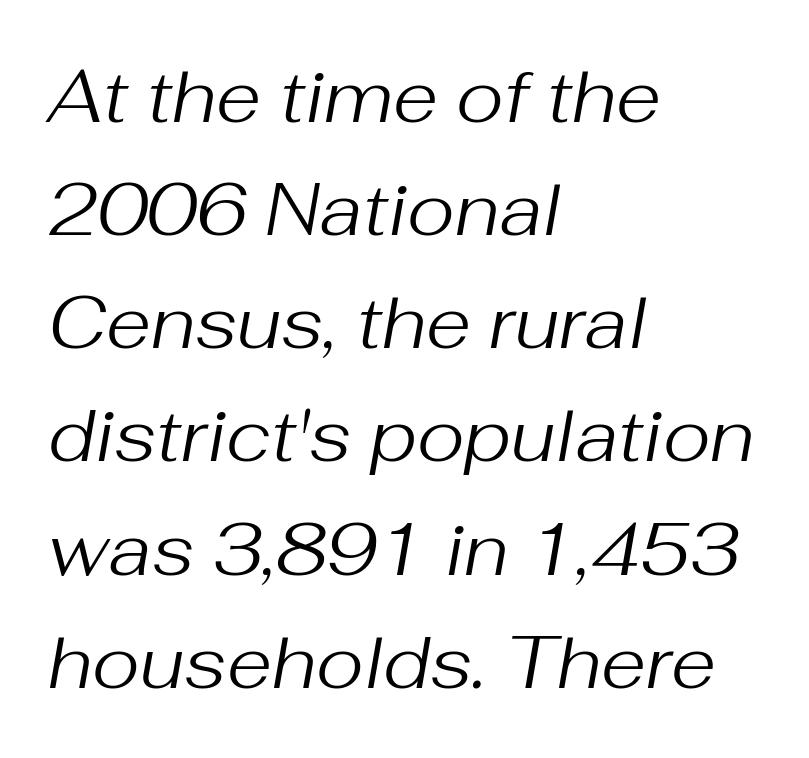
Q: Is the text bold? A: No.
Q: Is the text italic (slanted)? A: Yes, it leans right by about 10 degrees.
Q: Is the text underlined? A: No.
Q: How is the paragraph aligned? A: Left-aligned.
Q: Is the spacing between letters normal or unusually wide? A: Normal.
Q: Is the spacing between lines tight, normal or loose? A: Normal.
Q: Width (condensed, normal, or wide)? A: Normal.
Q: Stroke contrast? A: Medium.
Q: x-height? A: Medium.
Q: Monospaced? A: No.
